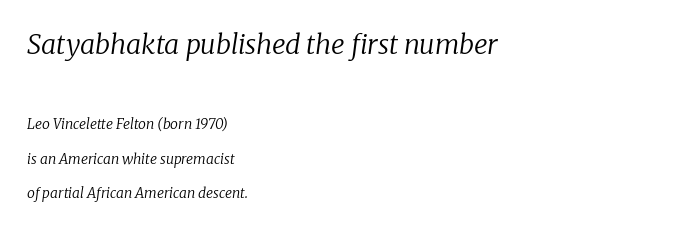
Q: Is the text bold? A: No.
Q: Is the text italic (slanted)? A: Yes, it leans right by about 8 degrees.
Q: Is the text underlined? A: No.
Q: How is the paragraph aligned? A: Left-aligned.
Q: Is the spacing between letters normal or unusually wide? A: Normal.
Q: Is the spacing between lines tight, normal or loose? A: Loose.
Q: Which block of text is set in a larger size, the first (top) or the second (bottom)? A: The first (top) one.
